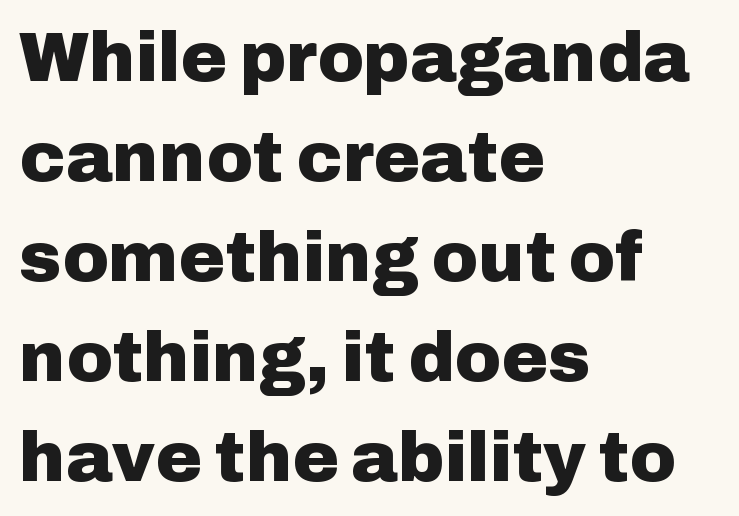
Caption: standard tracking, unaltered. Look at the stroke-to-counter ratio: heavy, a bold. The space beneath each line is pristine and unruled. A typesetter would mark this as roman, not italic. Spacing verdict: proportional, widths tailored to each character. The line-height multiplier appears to be the usual default.
